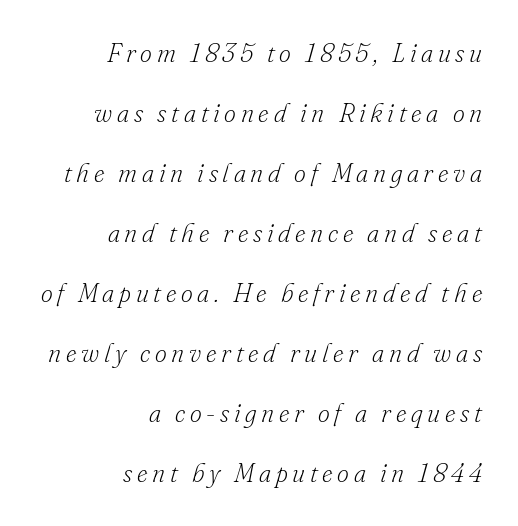
The strokes carry an ordinary text weight at most. The gap between lines stays unmarked. The paragraph has a hard right edge and a soft left edge. Italic: yes, the glyphs are oblique.
